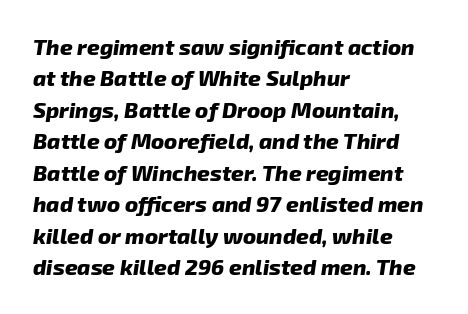
{"italic": "yes", "lean": "right", "slant_degrees": 8, "bold": "yes", "underline": "no", "align": "left", "line_spacing": "normal", "line_spacing_ratio": 1.43, "letter_spacing": "normal", "letter_spacing_em": 0.0, "glyph_px": 22}
